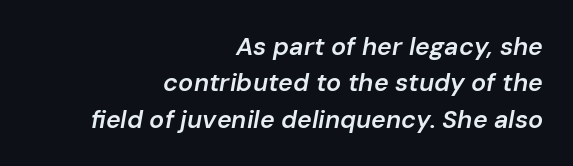
Q: Is the text bold? A: Semi-bold.
Q: Is the text italic (slanted)? A: Yes, it leans right by about 10 degrees.
Q: Is the text underlined? A: No.
Q: How is the paragraph aligned? A: Right-aligned.
Q: Is the spacing between letters normal or unusually wide? A: Normal.
Q: Is the spacing between lines tight, normal or loose? A: Normal.
